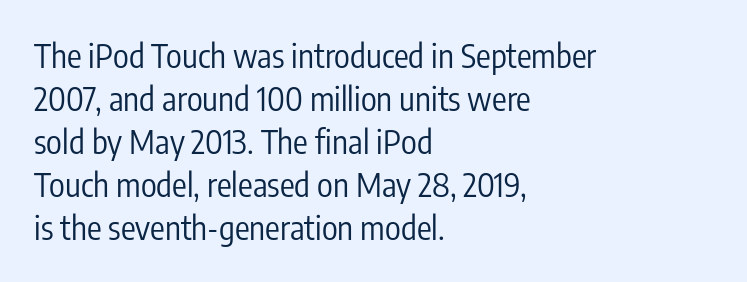
{"serif": "no", "italic": "no", "bold": "no", "weight": "regular", "width": "condensed", "stroke_contrast": "low", "x_height": "medium", "monospaced": "no", "underline": "no", "align": "left", "line_spacing": "normal", "line_spacing_ratio": 1.3, "letter_spacing": "normal", "letter_spacing_em": 0.0, "glyph_px": 33}
